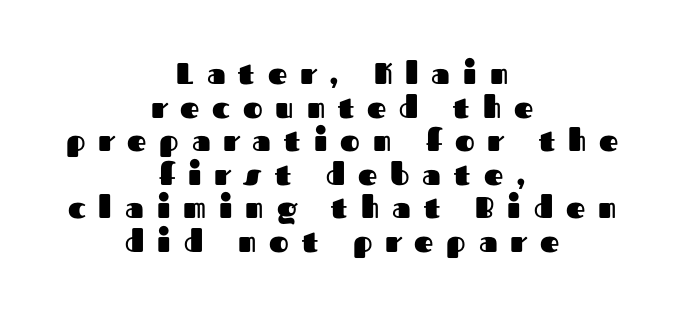
The horizontal fit of the characters is loose and conspicuously gappy. Character widths vary here, with narrow letters taking less room than wide ones. This sample uses an upright cut, with every glyph sitting square on the baseline. Check where the strokes stop: nothing finishes them off — pure sans.
